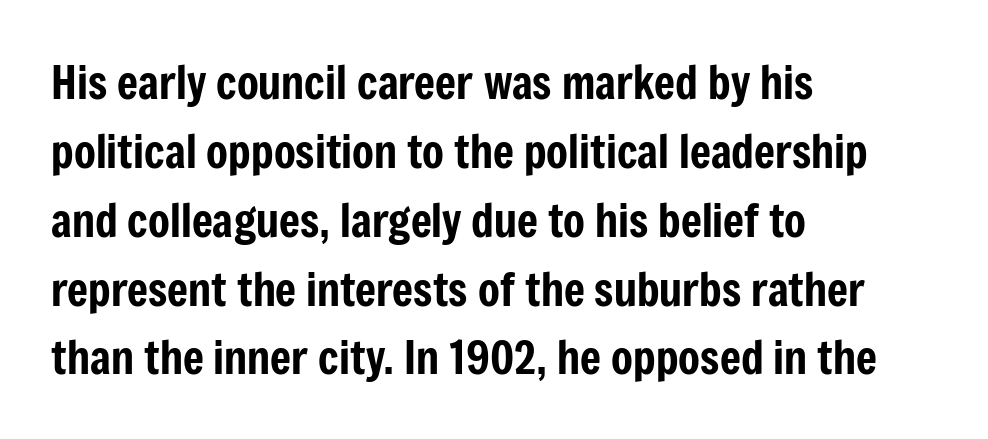
The image shows 45 px condensed sans-serif type, upright; set left-aligned, normal line spacing (1.53x), normal letter spacing, not underlined; low stroke contrast and a medium x-height.
